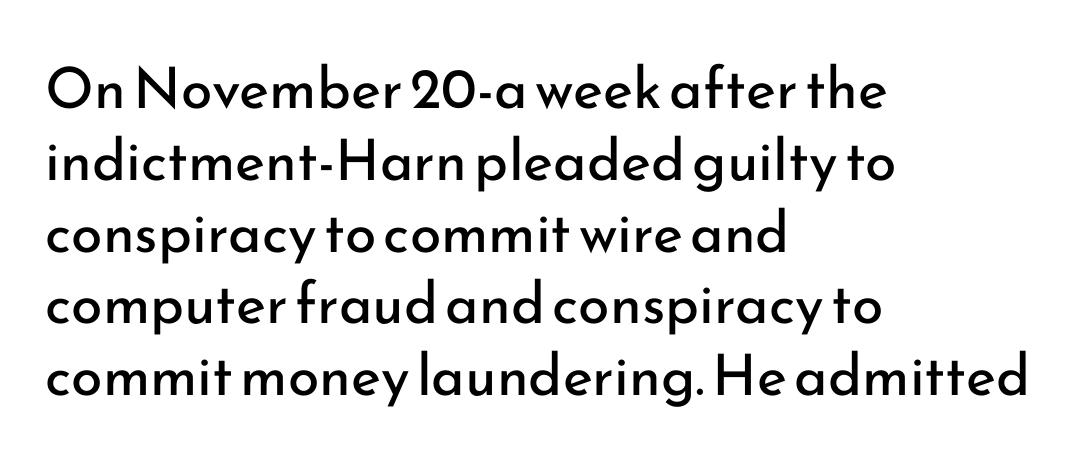
The image shows 57 px regular-weight sans-serif type, upright; set left-aligned, normal line spacing (1.26x), normal letter spacing, not underlined; low stroke contrast and a small x-height.
